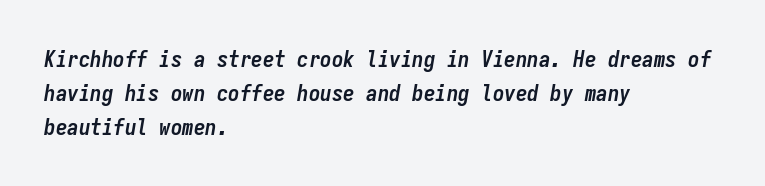
{"italic": "yes", "lean": "right", "slant_degrees": 9, "bold": "yes", "underline": "no", "align": "left", "line_spacing": "normal", "line_spacing_ratio": 1.47, "letter_spacing": "normal", "letter_spacing_em": 0.0, "glyph_px": 23}
